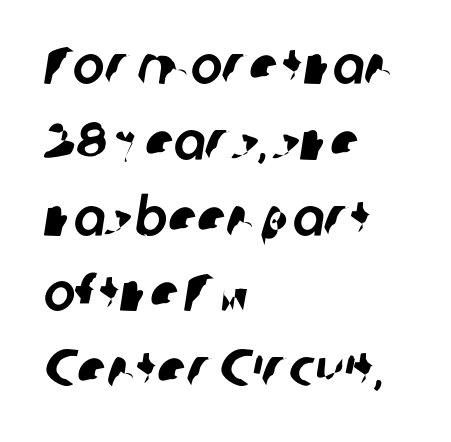
Q: Is the typeface a serif or a sans-serif typeface? A: Sans-serif.
Q: Is the text underlined? A: No.
Q: How is the paragraph aligned? A: Left-aligned.
Q: Is the spacing between letters normal or unusually wide? A: Normal.
Q: Is the spacing between lines tight, normal or loose? A: Normal.
Q: Width (condensed, normal, or wide)? A: Normal.
Q: Stroke contrast? A: Low.
Q: x-height? A: Medium.
Q: Monospaced? A: No.
